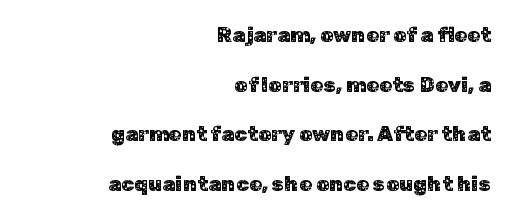
You can tell it's not italic because the verticals are truly vertical. In CSS terms this would be text-align: right. In terms of leading, this rendering errs on the spacious side. The glyphs are unaccompanied by any horizontal stroke below them.
